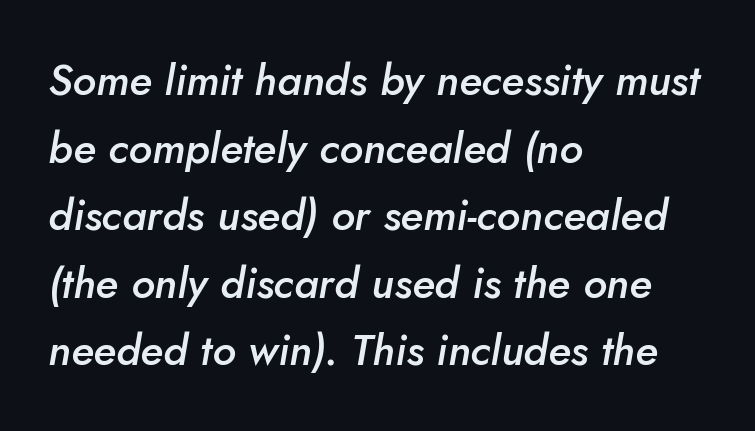
The image shows 43 px semibold type, italic (leaning right); set left-aligned, normal line spacing (1.57x), normal letter spacing, not underlined; low stroke contrast and a small x-height.
